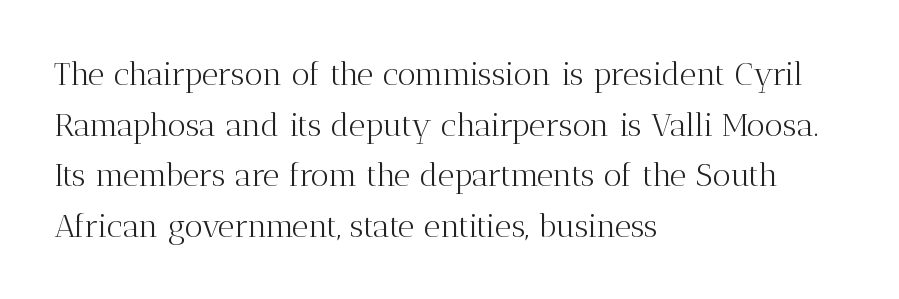
The image shows 32 px light serif type, upright; set left-aligned, normal line spacing (1.58x), normal letter spacing, not underlined; medium stroke contrast and a medium x-height.
